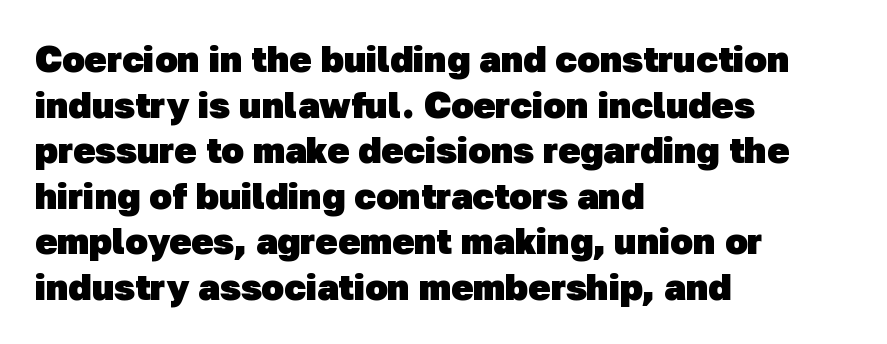
The image shows 37 px heavy sans-serif type; set left-aligned, line spacing 1.23x, normal letter spacing, not underlined; low stroke contrast and a medium x-height.
